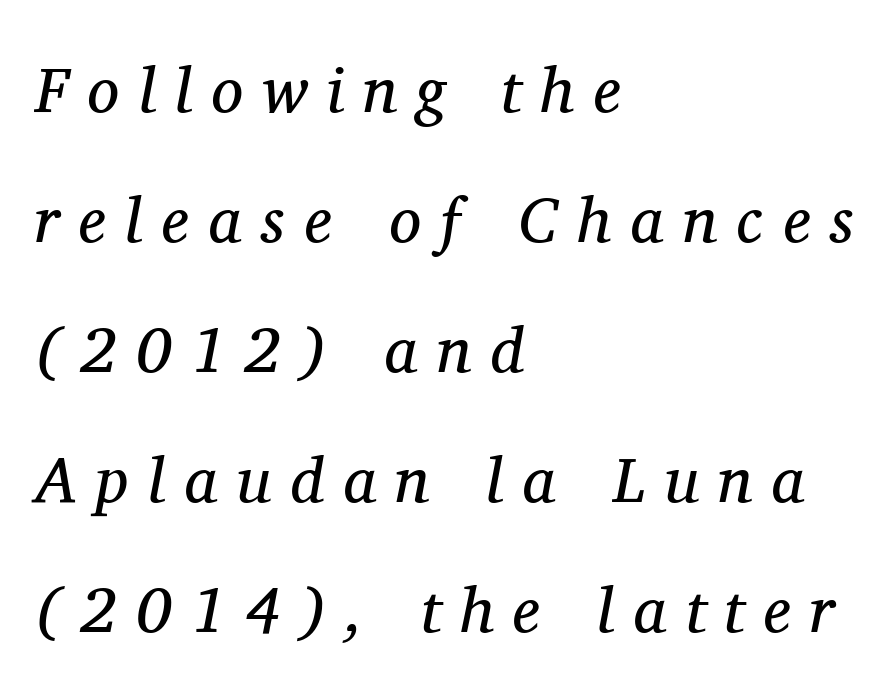
{"serif": "yes", "italic": "yes", "lean": "right", "slant_degrees": 11, "bold": "no", "weight": "regular", "width": "normal", "stroke_contrast": "medium", "x_height": "medium", "monospaced": "no", "underline": "no", "align": "left", "line_spacing": "loose", "line_spacing_ratio": 2.03, "letter_spacing": "wide", "letter_spacing_em": 0.3, "glyph_px": 64}
